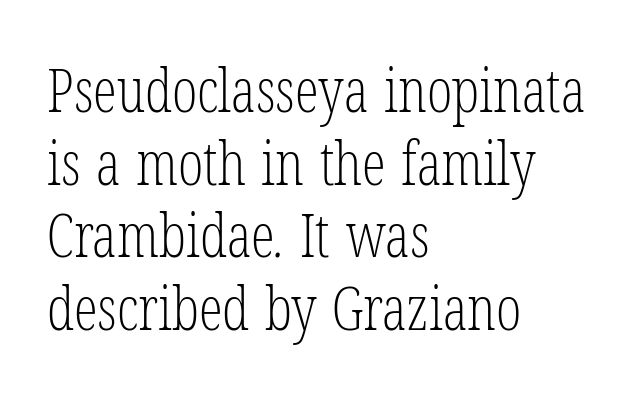
{"serif": "yes", "bold": "no", "weight": "light", "width": "condensed", "stroke_contrast": "low", "x_height": "medium", "monospaced": "no", "underline": "no", "align": "left", "line_spacing_ratio": 1.21, "letter_spacing": "normal", "letter_spacing_em": 0.0, "glyph_px": 60}
